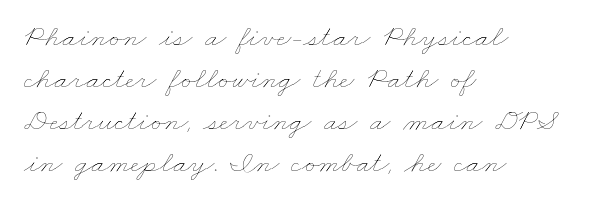
The image shows 31 px thin, wide type; set left-aligned, normal line spacing (1.35x), normal letter spacing, not underlined; low stroke contrast and a small x-height.
